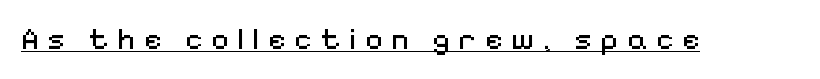
The image shows 30 px regular-weight sans-serif type, upright; set unusually wide letter spacing (+0.29 em), underlined; medium stroke contrast and a medium x-height.
